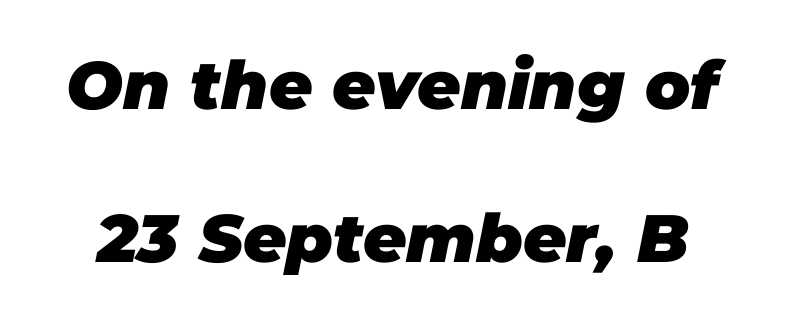
{"italic": "yes", "lean": "right", "slant_degrees": 11, "bold": "yes", "weight": "heavy", "width": "normal", "stroke_contrast": "low", "x_height": "large", "monospaced": "no", "underline": "no", "line_spacing": "loose", "line_spacing_ratio": 2.28, "letter_spacing": "normal", "letter_spacing_em": 0.0, "glyph_px": 67}
